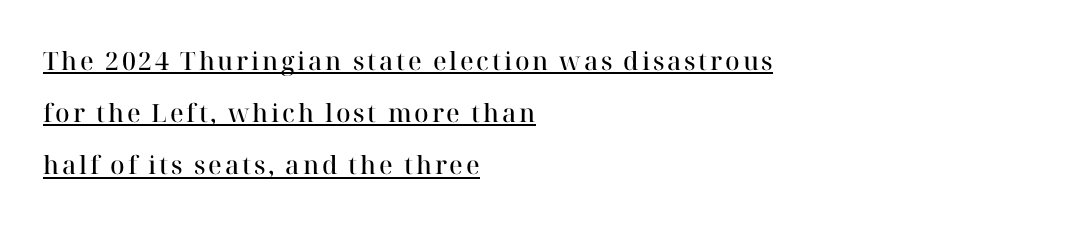
{"italic": "no", "bold": "semi", "underline": "yes", "align": "left", "line_spacing": "loose", "line_spacing_ratio": 2.09, "glyph_px": 25}
